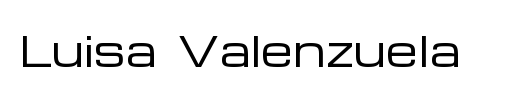
The lettering holds an erect, upright posture throughout. Does the type have serifs? No, each stem ends abruptly. Nobody drew a line under any word here. Character widths vary here, with narrow letters taking less room than wide ones. Nothing unusual about the tracking: characters are spaced as the font intends.
